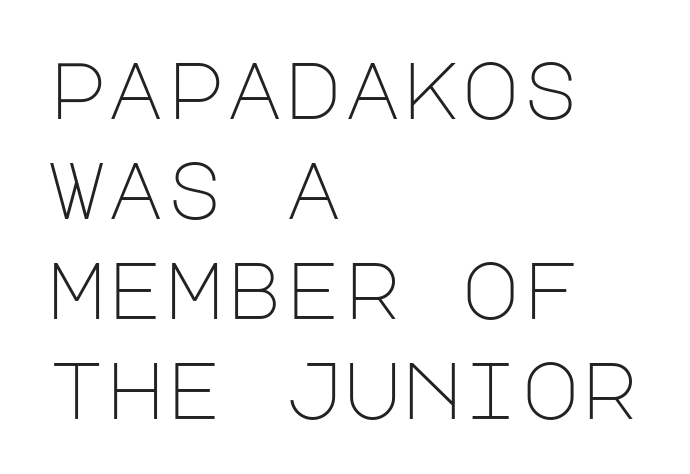
{"serif": "no", "italic": "no", "bold": "no", "weight": "light", "width": "normal", "stroke_contrast": "low", "x_height": "large", "underline": "no", "align": "left", "line_spacing": "normal", "line_spacing_ratio": 1.25, "letter_spacing": "normal", "letter_spacing_em": 0.0, "glyph_px": 80}
